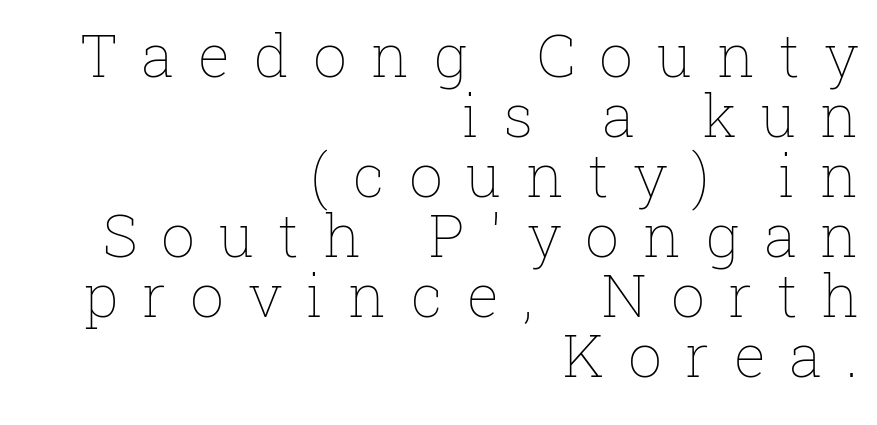
The image shows 60 px thin type, upright; set right-aligned, tight line spacing (1.0x), unusually wide letter spacing (+0.4 em), not underlined; low stroke contrast and a medium x-height.
